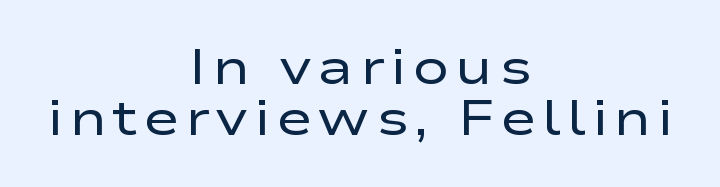
{"serif": "no", "italic": "no", "bold": "no", "weight": "regular", "width": "wide", "stroke_contrast": "low", "x_height": "medium", "monospaced": "no", "underline": "no", "align": "center", "line_spacing": "tight", "line_spacing_ratio": 1.04, "glyph_px": 49}
